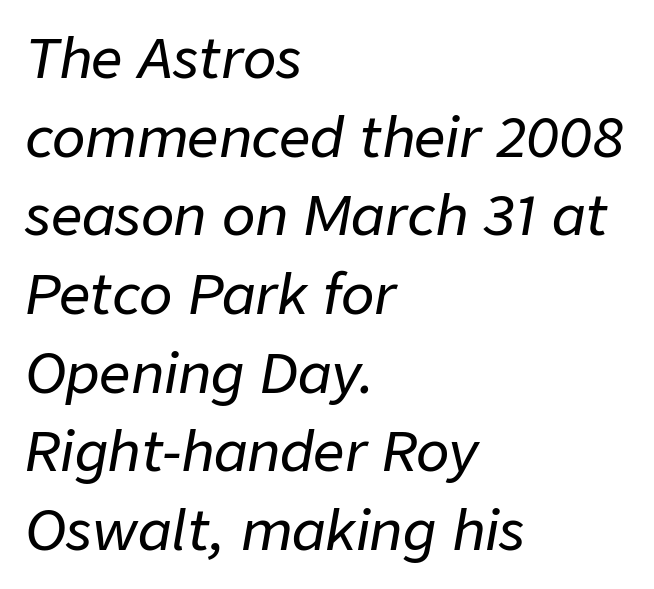
Q: Is the text italic (slanted)? A: Yes, it leans right by about 9 degrees.
Q: Is the text underlined? A: No.
Q: How is the paragraph aligned? A: Left-aligned.
Q: Is the spacing between letters normal or unusually wide? A: Normal.
Q: Is the spacing between lines tight, normal or loose? A: Normal.
Q: Width (condensed, normal, or wide)? A: Normal.
Q: Stroke contrast? A: Low.
Q: x-height? A: Medium.
Q: Monospaced? A: No.
